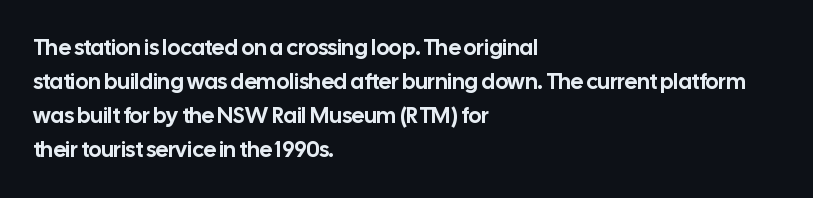
Q: Is the text italic (slanted)? A: No, it is upright.
Q: Is the text underlined? A: No.
Q: How is the paragraph aligned? A: Left-aligned.
Q: Is the spacing between letters normal or unusually wide? A: Normal.
Q: Is the spacing between lines tight, normal or loose? A: Normal.
